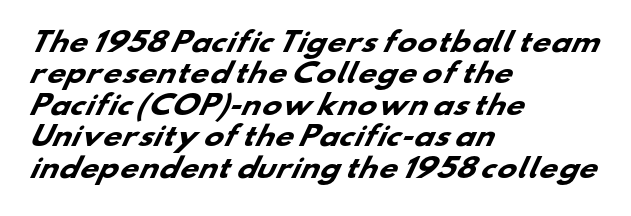
{"bold": "yes", "underline": "no", "align": "left", "line_spacing_ratio": 1.21, "letter_spacing": "normal", "letter_spacing_em": 0.0, "glyph_px": 26}
